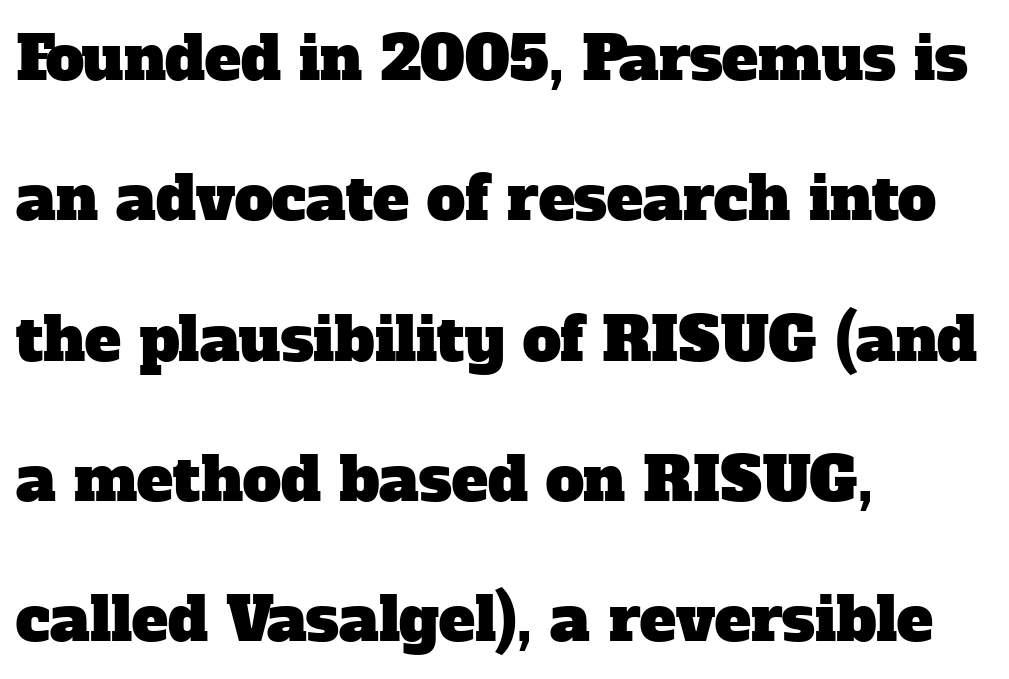
The image shows 61 px serif type; set left-aligned, loose line spacing (2.3x), normal letter spacing, not underlined; low stroke contrast and a medium x-height.
